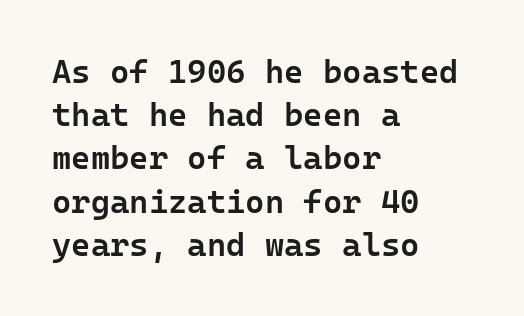
Q: Is the text bold? A: Semi-bold.
Q: Is the text italic (slanted)? A: No, it is upright.
Q: Is the typeface a serif or a sans-serif typeface? A: Sans-serif.
Q: Is the text underlined? A: No.
Q: How is the paragraph aligned? A: Left-aligned.
Q: Is the spacing between letters normal or unusually wide? A: Normal.
Q: Is the spacing between lines tight, normal or loose? A: Normal.
Q: Width (condensed, normal, or wide)? A: Normal.
Q: Stroke contrast? A: Low.
Q: x-height? A: Medium.
